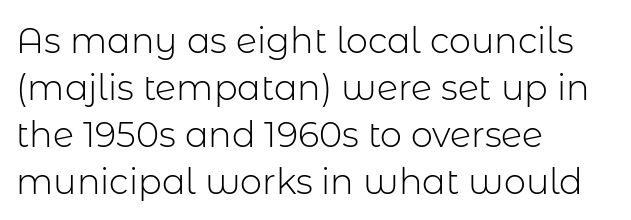
The image shows 35 px light sans-serif type, upright; set left-aligned, normal line spacing (1.34x), normal letter spacing, not underlined; low stroke contrast and a medium x-height.
